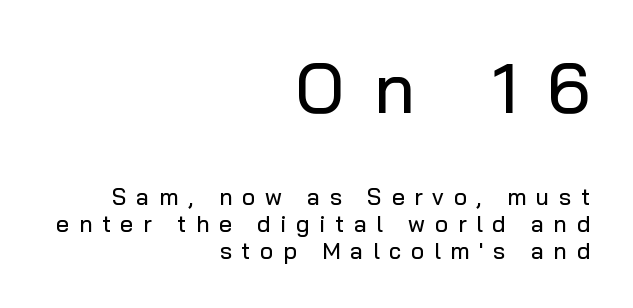
The image shows 70 px sans-serif type, upright; set right-aligned, line spacing 1.18x, unusually wide letter spacing (+0.42 em), not underlined; the first (top) block is 3.04x larger; low stroke contrast and a medium x-height.
